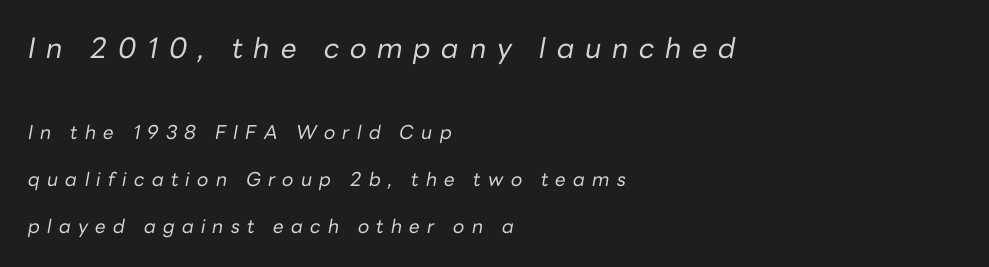
The image shows 28 px regular-weight type, italic (leaning right); set left-aligned, loose line spacing (2.46x), unusually wide letter spacing (+0.38 em), not underlined; the first (top) block is 1.47x larger; low stroke contrast and a medium x-height.
